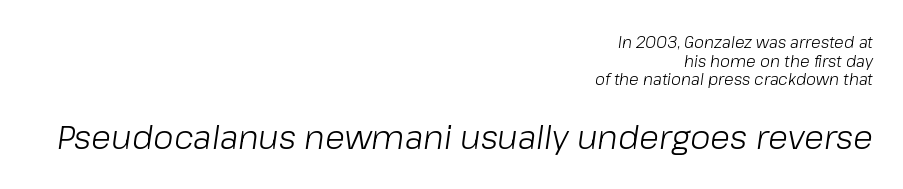
{"italic": "yes", "lean": "right", "slant_degrees": 8, "bold": "no", "weight": "light", "width": "normal", "stroke_contrast": "low", "x_height": "medium", "monospaced": "no", "underline": "no", "align": "right", "line_spacing_ratio": 1.17, "letter_spacing": "normal", "letter_spacing_em": 0.0, "larger_block": "second", "size_ratio": 2.06, "glyph_px": 33}
